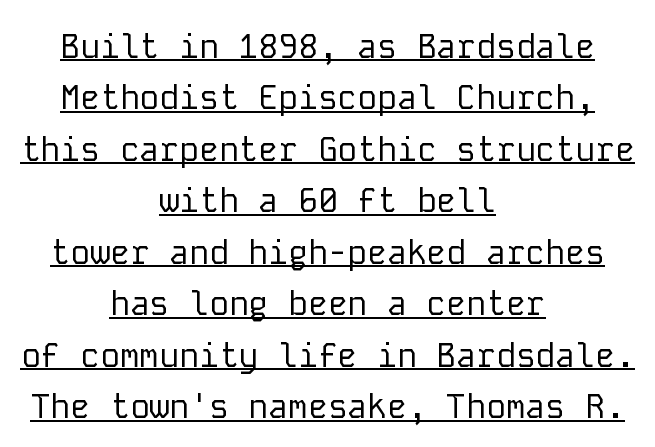
The image shows 33 px regular-weight sans-serif type, upright, monospaced; set centered, normal line spacing (1.56x), normal letter spacing, underlined; low stroke contrast and a medium x-height.
